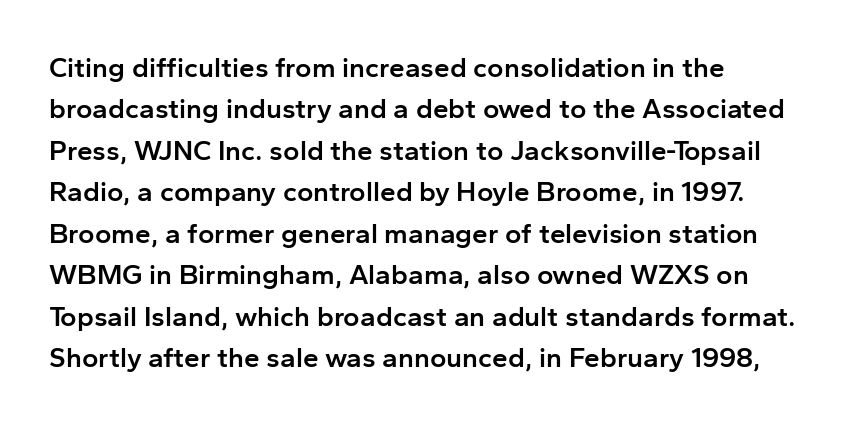
{"serif": "no", "italic": "no", "bold": "semi", "weight": "semibold", "width": "normal", "stroke_contrast": "low", "x_height": "medium", "monospaced": "no", "underline": "no", "align": "left", "line_spacing": "normal", "line_spacing_ratio": 1.48, "letter_spacing": "normal", "letter_spacing_em": 0.0, "glyph_px": 28}
